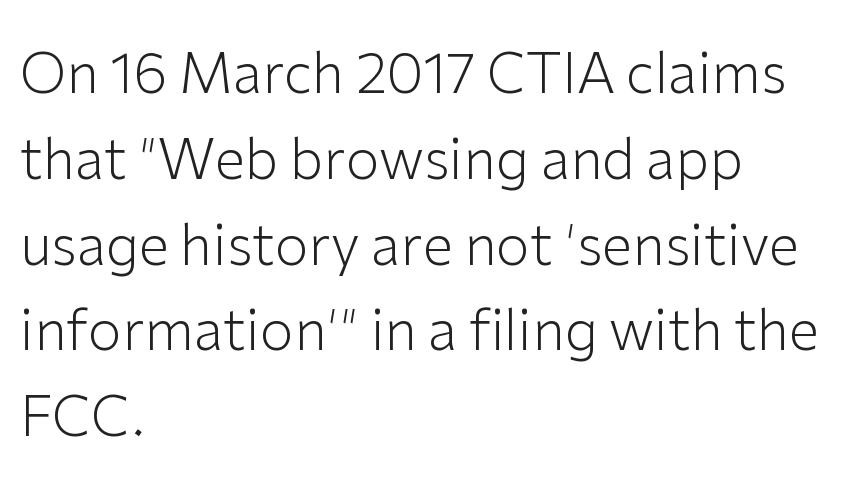
Q: Is the text bold? A: No.
Q: Is the text italic (slanted)? A: No, it is upright.
Q: Is the typeface a serif or a sans-serif typeface? A: Sans-serif.
Q: Is the text underlined? A: No.
Q: How is the paragraph aligned? A: Left-aligned.
Q: Is the spacing between letters normal or unusually wide? A: Normal.
Q: Is the spacing between lines tight, normal or loose? A: Normal.
Q: Width (condensed, normal, or wide)? A: Normal.
Q: Stroke contrast? A: Low.
Q: x-height? A: Medium.
Q: Monospaced? A: No.
